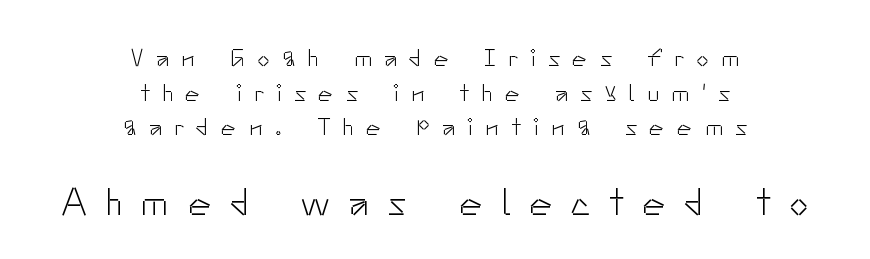
Q: Is the text bold? A: No.
Q: Is the text italic (slanted)? A: No, it is upright.
Q: Is the typeface a serif or a sans-serif typeface? A: Sans-serif.
Q: Is the text underlined? A: No.
Q: How is the paragraph aligned? A: Centered.
Q: Is the spacing between letters normal or unusually wide? A: Unusually wide.
Q: Is the spacing between lines tight, normal or loose? A: Normal.
Q: Which block of text is set in a larger size, the first (top) or the second (bottom)? A: The second (bottom) one.
Q: Width (condensed, normal, or wide)? A: Normal.
Q: Stroke contrast? A: Low.
Q: x-height? A: Small.
Q: Monospaced? A: No.
